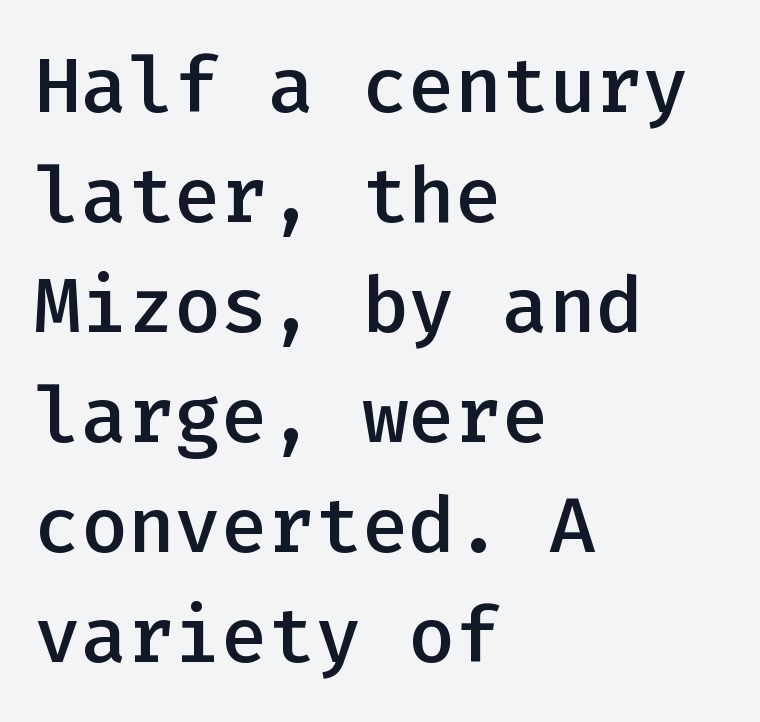
{"serif": "no", "italic": "no", "bold": "semi", "weight": "semibold", "width": "normal", "stroke_contrast": "low", "x_height": "medium", "monospaced": "yes", "underline": "no", "align": "left", "line_spacing": "normal", "line_spacing_ratio": 1.41, "letter_spacing": "normal", "letter_spacing_em": 0.0, "glyph_px": 78}
